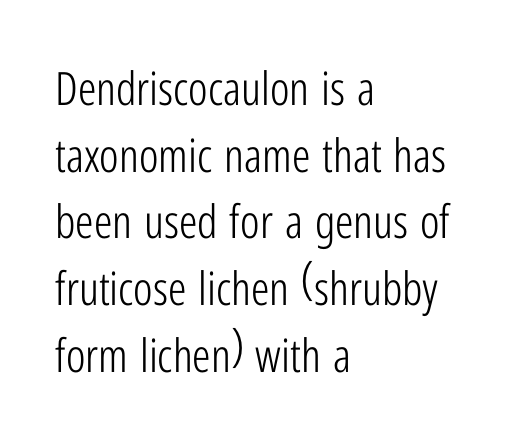
Is the stroke heavy? The answer is a plain regular-or-lighter. Descenders hang freely into open space. Is this a sans? Yes — the strokes have no serifs. Left-aligned paragraph, ragged on the right. This is the regular roman posture of the typeface. Reading down the column, the eye jumps a familiar distance to each next line.
